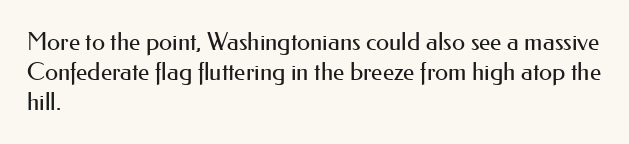
Honestly, there is no underline to notice here at all. The font's upright variant was chosen for this text. Horizontally, the lines are justified to the leading edge only. Bold? No — there's no thickening of the strokes.
